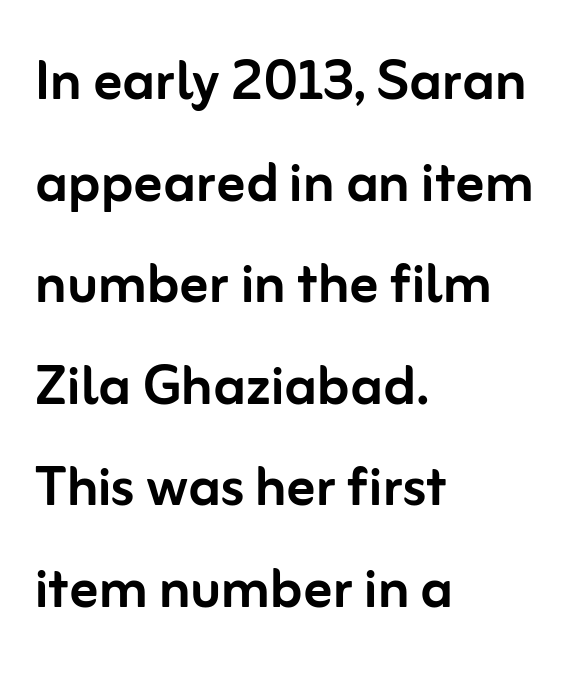
{"serif": "no", "italic": "no", "width": "normal", "stroke_contrast": "low", "x_height": "medium", "monospaced": "no", "underline": "no", "align": "left", "line_spacing": "normal", "line_spacing_ratio": 1.43, "letter_spacing": "normal", "letter_spacing_em": 0.0, "glyph_px": 71}
